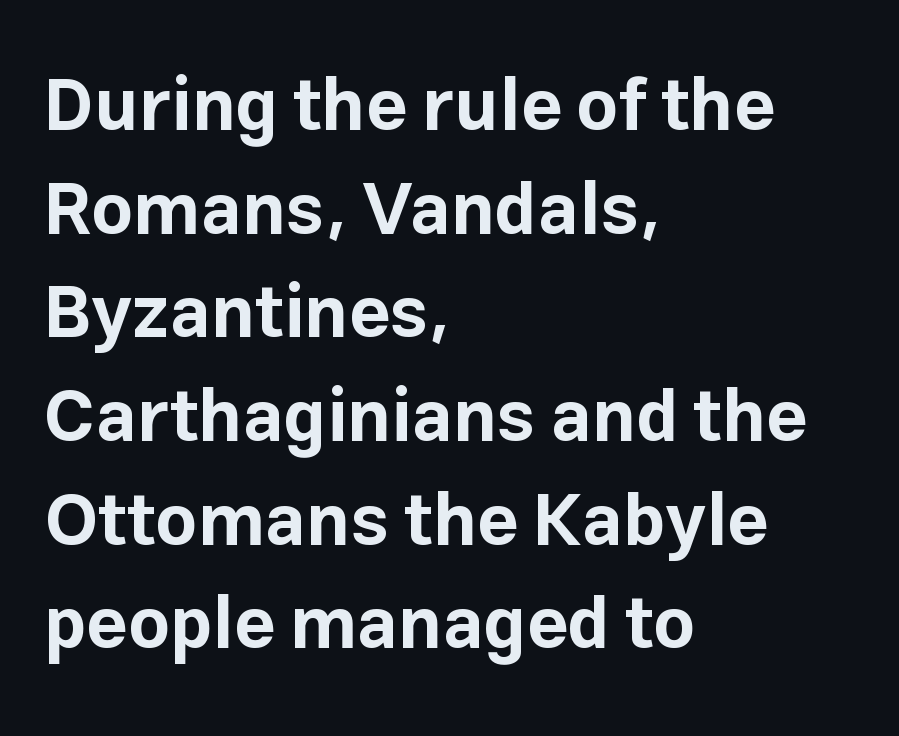
The image shows 73 px bold sans-serif type, upright; set left-aligned, normal line spacing (1.42x), normal letter spacing, not underlined; low stroke contrast and a medium x-height.
